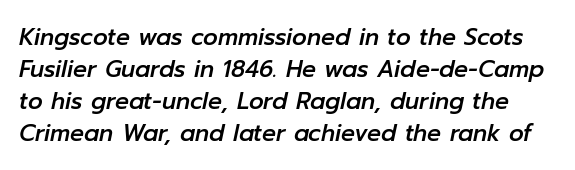
Designer's note — italics engaged. The passage shown has conventional tracking throughout. One glance says typical: line gaps are just what's usual. Has an underline been added? It has not.
